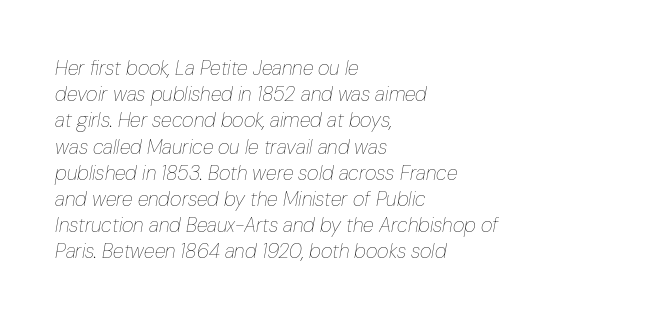
Q: Is the text bold? A: No.
Q: Is the text italic (slanted)? A: Yes, it leans right by about 10 degrees.
Q: Is the text underlined? A: No.
Q: How is the paragraph aligned? A: Left-aligned.
Q: Is the spacing between letters normal or unusually wide? A: Normal.
Q: Is the spacing between lines tight, normal or loose? A: Normal.
